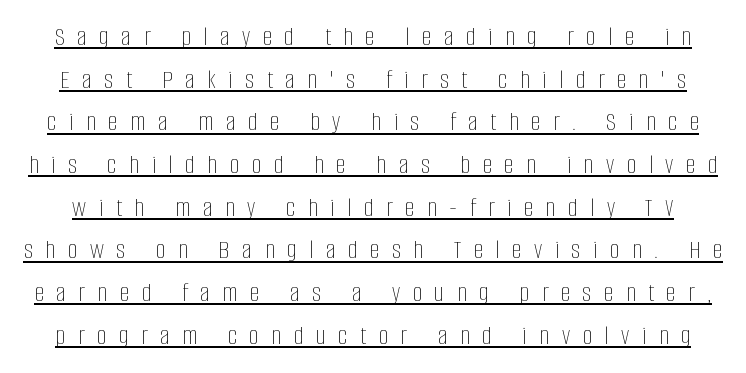
Each line of the rendering has a horizontal stroke beneath the glyphs. Glyph-to-glyph distance is far greater than everyday printed text. Do the letters lean? They stand straight. The typeface has the unassuming heft of standard copy or less.
